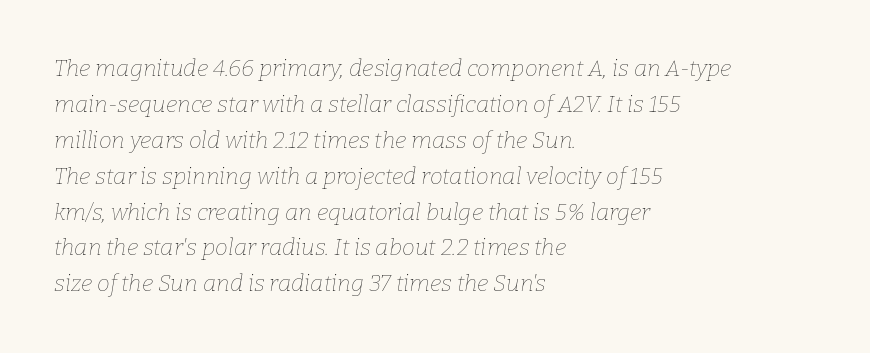
{"italic": "yes", "lean": "right", "slant_degrees": 9, "bold": "no", "underline": "no", "align": "left", "line_spacing": "normal", "line_spacing_ratio": 1.56, "letter_spacing": "normal", "letter_spacing_em": 0.0, "glyph_px": 23}
